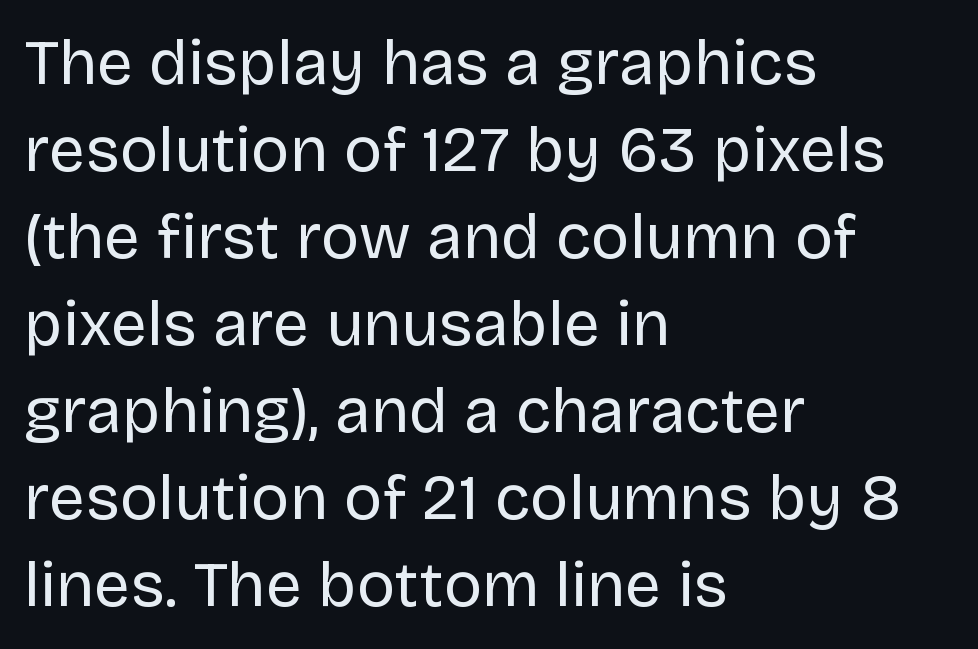
The image shows 64 px regular-weight sans-serif type, upright; set left-aligned, normal line spacing (1.36x), normal letter spacing, not underlined; low stroke contrast and a large x-height.
